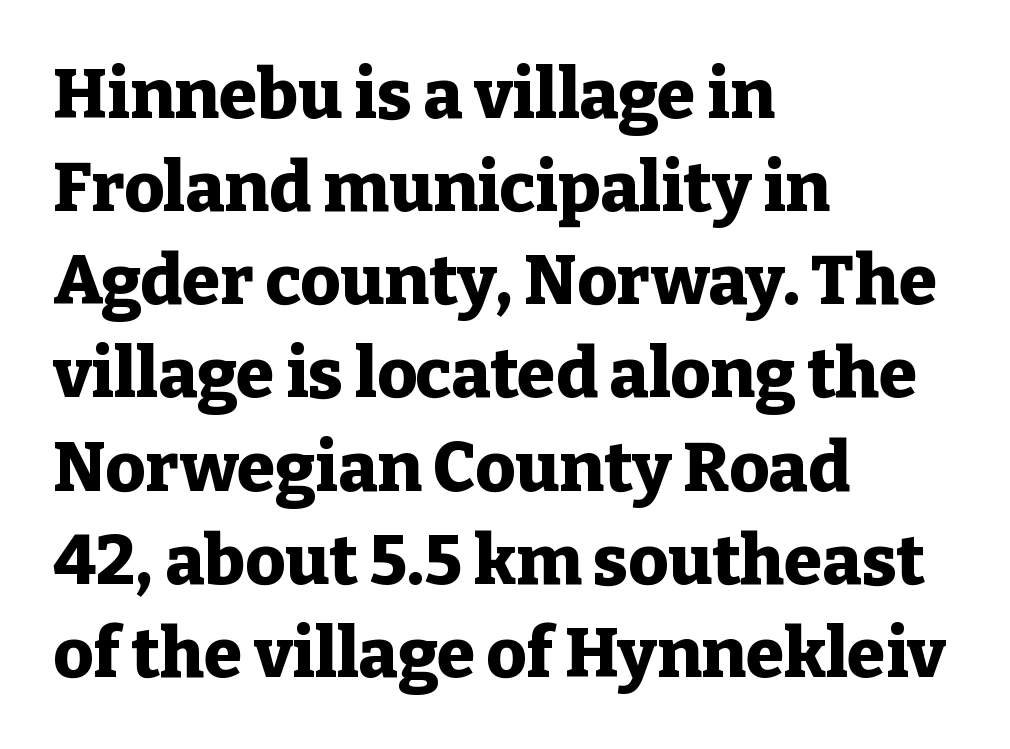
{"serif": "yes", "italic": "no", "bold": "yes", "weight": "heavy", "width": "normal", "stroke_contrast": "low", "x_height": "medium", "monospaced": "no", "underline": "no", "align": "left", "line_spacing": "normal", "line_spacing_ratio": 1.35, "letter_spacing": "normal", "letter_spacing_em": 0.0, "glyph_px": 69}
